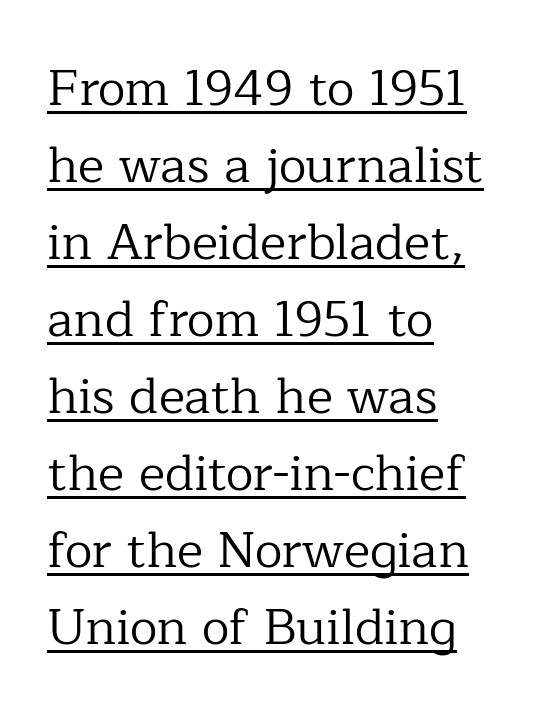
{"serif": "yes", "italic": "no", "bold": "no", "weight": "regular", "width": "normal", "stroke_contrast": "low", "x_height": "medium", "monospaced": "no", "underline": "yes", "align": "left", "line_spacing": "normal", "line_spacing_ratio": 1.54, "letter_spacing": "normal", "letter_spacing_em": 0.0, "glyph_px": 50}
